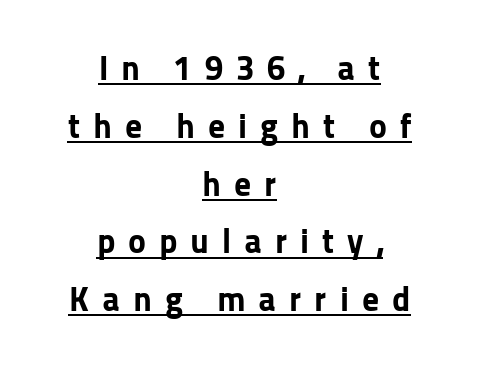
{"serif": "no", "italic": "no", "bold": "yes", "weight": "bold", "width": "normal", "stroke_contrast": "low", "x_height": "medium", "monospaced": "no", "underline": "yes", "align": "center", "line_spacing": "normal", "line_spacing_ratio": 1.7, "letter_spacing": "wide", "letter_spacing_em": 0.38, "glyph_px": 34}
